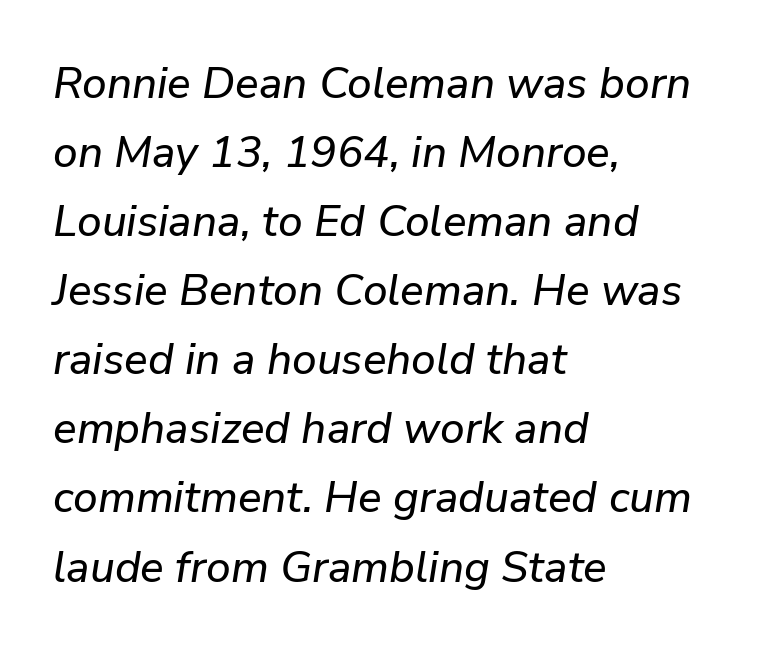
The rendering anchors every line to the left-hand side. Glyph-to-glyph distance matches everyday printed text. Posture: slanted. Check under the words: just untouched page. Quick note: interline space is typical.
